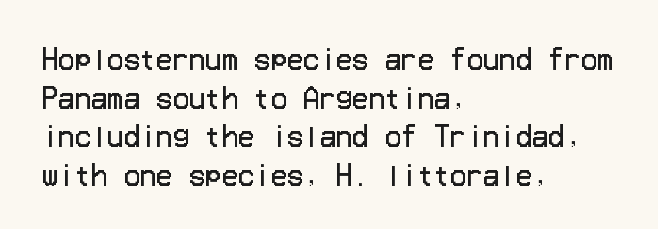
Stroke thickness stays within the range of a standard reading face or lighter. Notice how descenders clear the ascenders below comfortably — that's standard leading. There is no visible air inserted between adjacent glyphs. Casual observation: everything's shoved over to the left. The specimen omits any rule beneath the text block's lines. The letters stand straight up with perfectly vertical stems.
